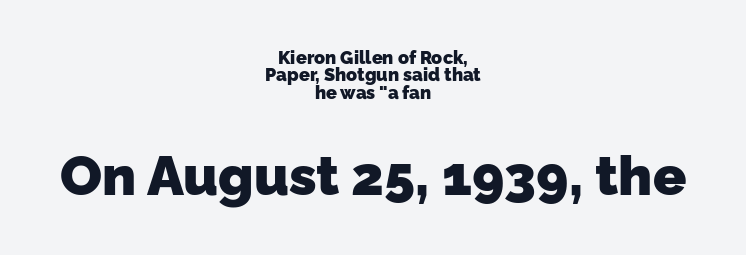
{"serif": "no", "bold": "yes", "weight": "heavy", "width": "normal", "stroke_contrast": "low", "x_height": "medium", "monospaced": "no", "underline": "no", "align": "center", "line_spacing": "tight", "line_spacing_ratio": 0.96, "letter_spacing": "normal", "letter_spacing_em": 0.0, "larger_block": "second", "size_ratio": 3.06, "glyph_px": 55}
